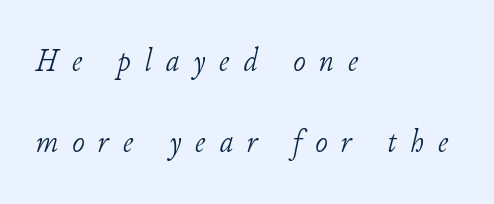
The image shows 34 px light serif type, italic (leaning right); set left-aligned, loose line spacing (2.39x), unusually wide letter spacing (+0.4 em), not underlined; low stroke contrast and a small x-height.
